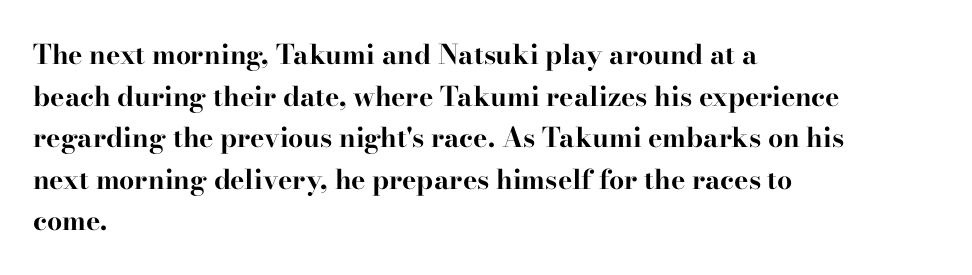
Q: Is the text bold? A: Yes.
Q: Is the text italic (slanted)? A: No, it is upright.
Q: Is the text underlined? A: No.
Q: How is the paragraph aligned? A: Left-aligned.
Q: Is the spacing between letters normal or unusually wide? A: Normal.
Q: Is the spacing between lines tight, normal or loose? A: Normal.
